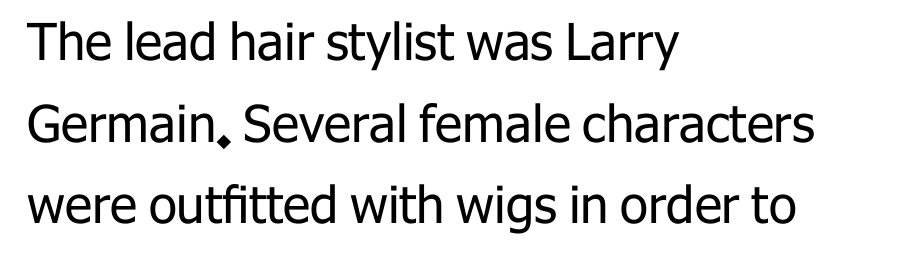
There is no visible air inserted between adjacent glyphs. Think of a printed novel: that variable character pitch is what you see here. No letter is thick-stroked: the sample isn't bold. Nothing sits at the stroke ends, so this counts as sans-serif. The letters stand upright; this is a roman face.
